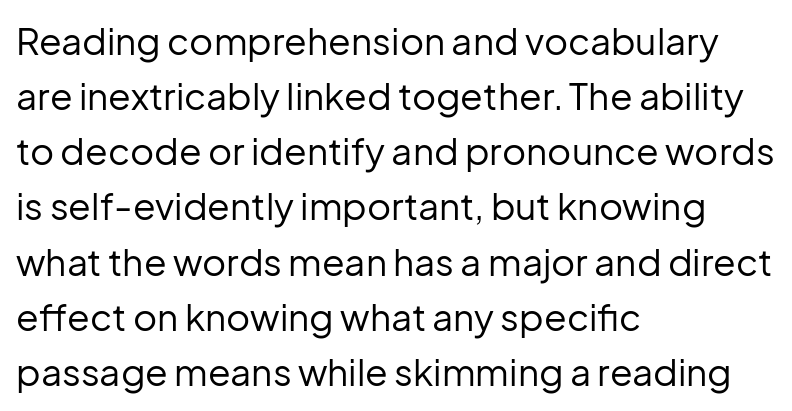
{"serif": "no", "italic": "no", "bold": "no", "weight": "regular", "width": "normal", "stroke_contrast": "low", "x_height": "medium", "monospaced": "no", "underline": "no", "align": "left", "line_spacing": "normal", "line_spacing_ratio": 1.49, "letter_spacing": "normal", "letter_spacing_em": 0.0, "glyph_px": 37}
